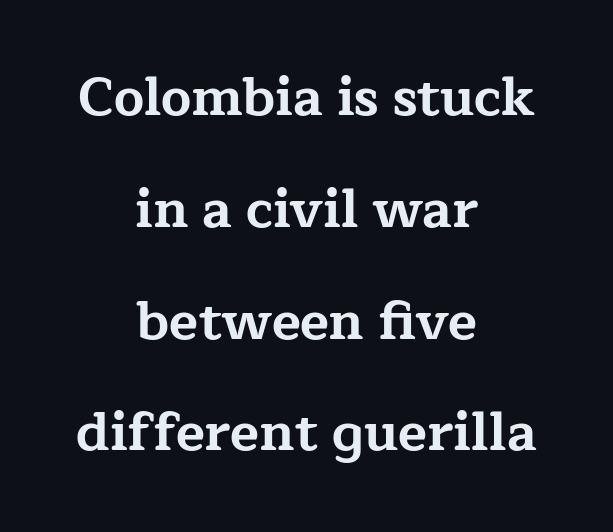
{"serif": "yes", "italic": "no", "bold": "yes", "weight": "bold", "width": "wide", "stroke_contrast": "low", "x_height": "medium", "monospaced": "no", "underline": "no", "align": "center", "line_spacing": "loose", "line_spacing_ratio": 2.11, "letter_spacing": "normal", "letter_spacing_em": 0.0, "glyph_px": 53}
